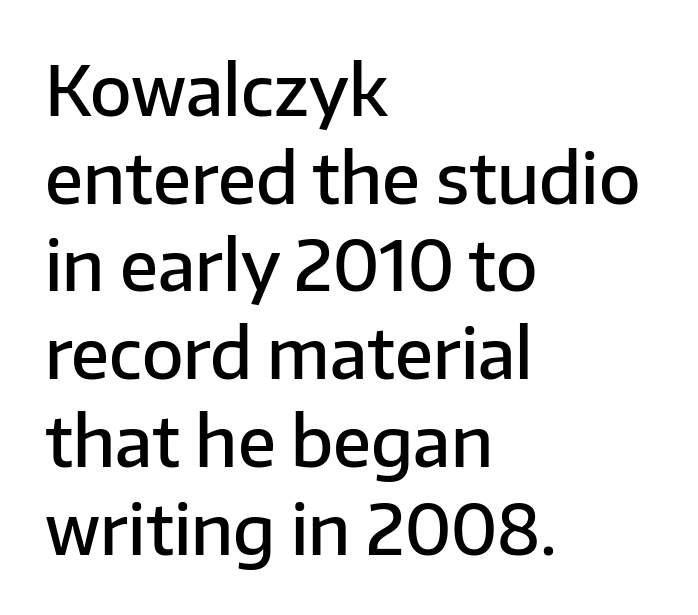
The image shows 68 px semibold sans-serif type, upright; set left-aligned, normal line spacing (1.29x), normal letter spacing, not underlined; low stroke contrast and a medium x-height.
